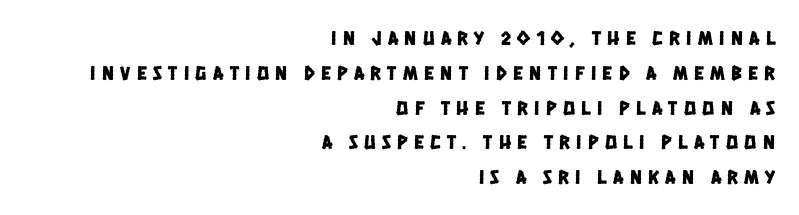
{"underline": "no", "align": "right", "line_spacing_ratio": 1.74, "letter_spacing": "wide", "letter_spacing_em": 0.32, "glyph_px": 20}
